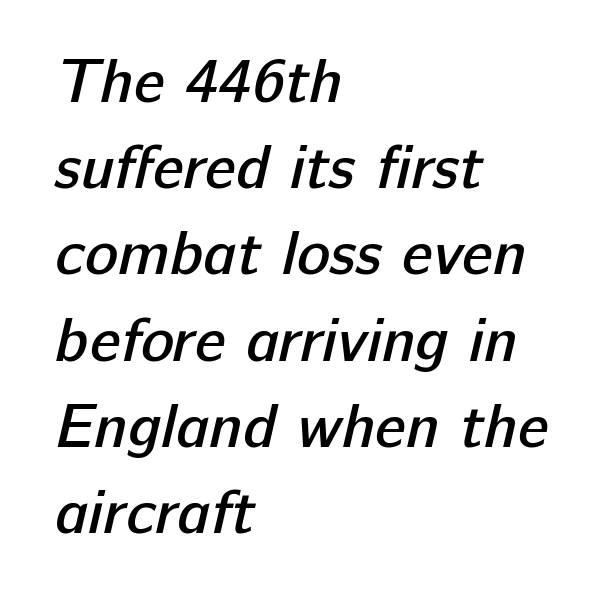
The image shows 62 px semibold sans-serif type; set left-aligned, normal line spacing (1.39x), normal letter spacing, not underlined; low stroke contrast and a medium x-height.
